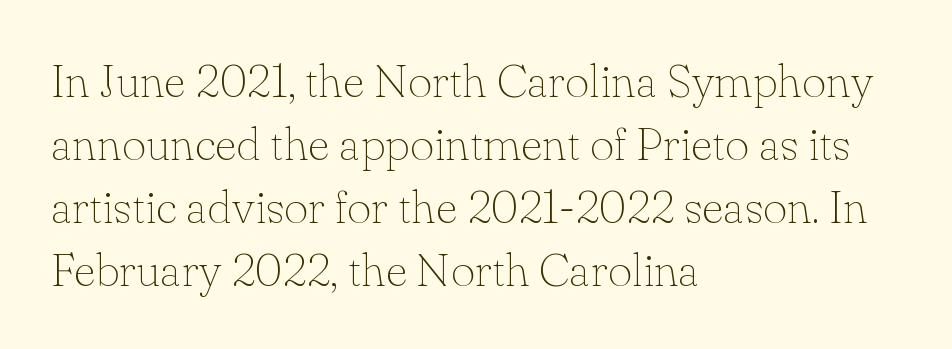
The image shows 47 px thin serif type, upright; set left-aligned, normal line spacing (1.34x), normal letter spacing, not underlined; low stroke contrast and a small x-height.
